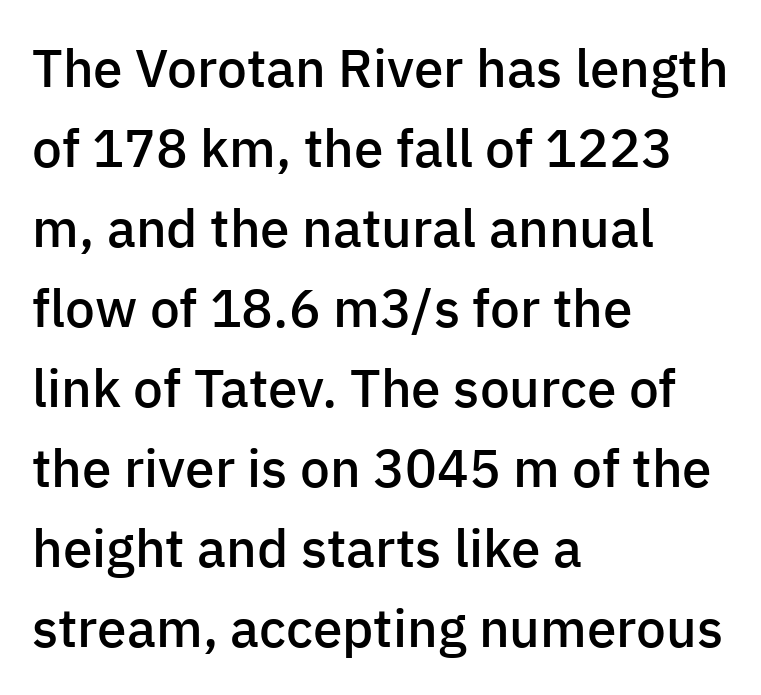
The image shows 53 px semibold sans-serif type, upright; set left-aligned, normal line spacing (1.51x), normal letter spacing, not underlined; low stroke contrast and a medium x-height.
